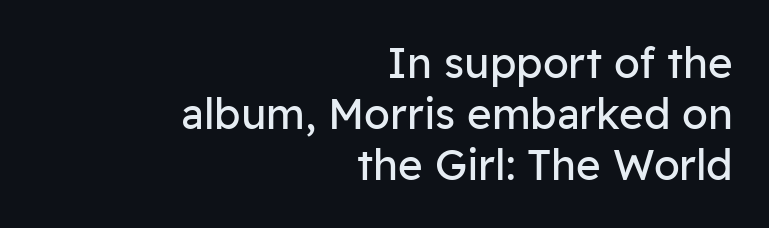
Q: Is the text bold? A: No.
Q: Is the text italic (slanted)? A: No, it is upright.
Q: Is the typeface a serif or a sans-serif typeface? A: Sans-serif.
Q: Is the text underlined? A: No.
Q: How is the paragraph aligned? A: Right-aligned.
Q: Is the spacing between letters normal or unusually wide? A: Normal.
Q: Width (condensed, normal, or wide)? A: Normal.
Q: Stroke contrast? A: Low.
Q: x-height? A: Medium.
Q: Monospaced? A: No.
